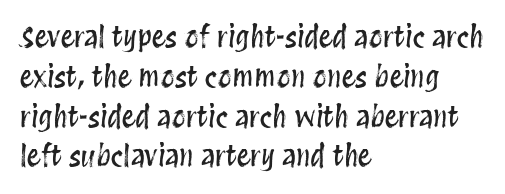
Q: Is the text italic (slanted)? A: No, it is upright.
Q: Is the text underlined? A: No.
Q: How is the paragraph aligned? A: Left-aligned.
Q: Is the spacing between letters normal or unusually wide? A: Normal.
Q: Is the spacing between lines tight, normal or loose? A: Normal.
Q: Width (condensed, normal, or wide)? A: Condensed.
Q: Stroke contrast? A: Medium.
Q: x-height? A: Large.
Q: Monospaced? A: No.
